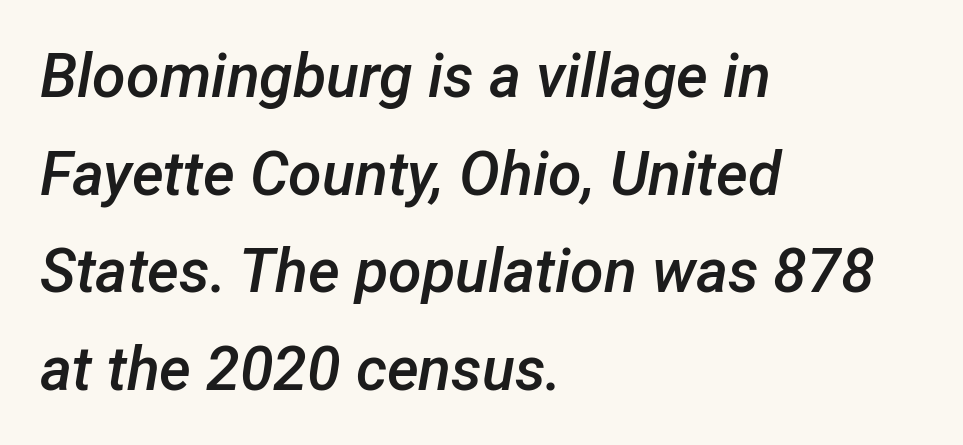
The rendering applies a slant to the glyphs. Look at the tracking — it's just the regular setting, nothing added. Regular leading. Stems and bowls a touch heavier than normal — semibold. Short and long lines alike share a common starting point at left.
